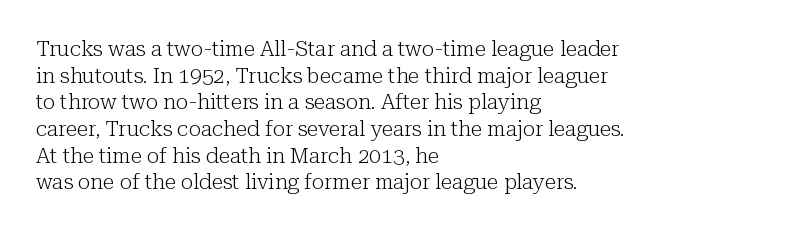
Q: Is the text bold? A: No.
Q: Is the text italic (slanted)? A: No, it is upright.
Q: Is the text underlined? A: No.
Q: How is the paragraph aligned? A: Left-aligned.
Q: Is the spacing between letters normal or unusually wide? A: Normal.
Q: Is the spacing between lines tight, normal or loose? A: Normal.
